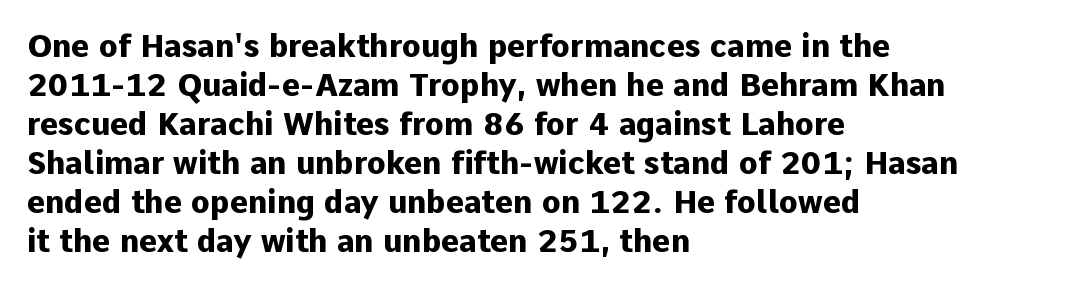
{"serif": "no", "italic": "no", "bold": "yes", "weight": "heavy", "width": "normal", "stroke_contrast": "low", "x_height": "medium", "monospaced": "no", "underline": "no", "align": "left", "line_spacing": "normal", "line_spacing_ratio": 1.26, "letter_spacing": "normal", "letter_spacing_em": 0.0, "glyph_px": 31}
